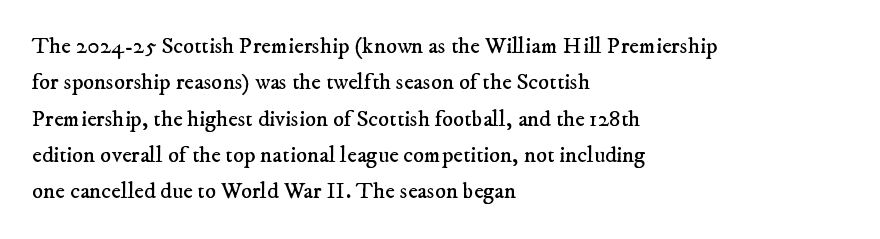
The image shows 23 px text type; set left-aligned, normal line spacing (1.58x), normal letter spacing, not underlined.
